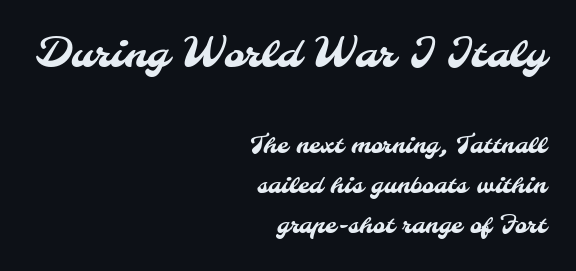
Q: Is the typeface a serif or a sans-serif typeface? A: Sans-serif.
Q: Is the text underlined? A: No.
Q: How is the paragraph aligned? A: Right-aligned.
Q: Is the spacing between letters normal or unusually wide? A: Normal.
Q: Which block of text is set in a larger size, the first (top) or the second (bottom)? A: The first (top) one.
Q: Width (condensed, normal, or wide)? A: Normal.
Q: Stroke contrast? A: Medium.
Q: x-height? A: Small.
Q: Monospaced? A: No.
